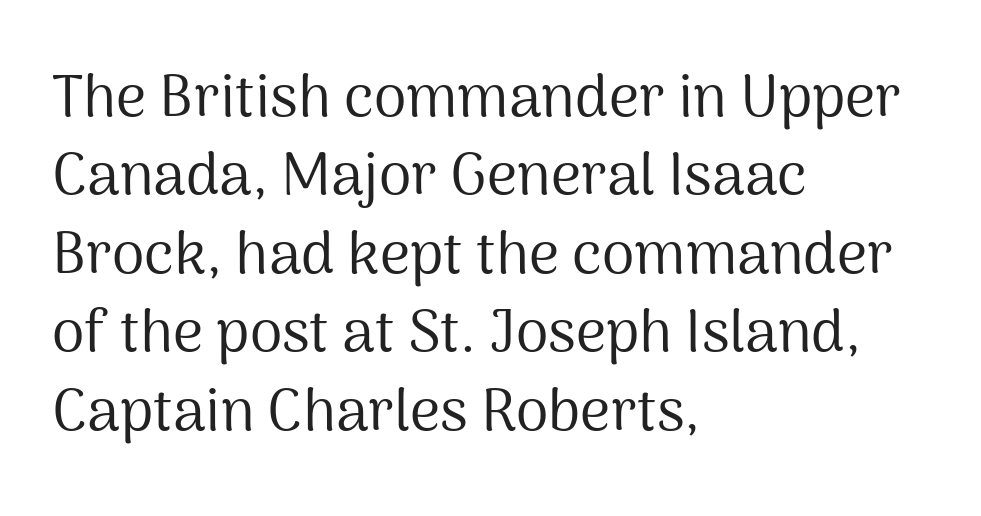
Here the designer chose a conventional face with non-uniform glyph widths. Posture: vertical. Letters rest on an invisible, unmarked baseline. The designer went with a sans here, leaving each stem footless. Normally led — the rows are evenly, conventionally spaced.
